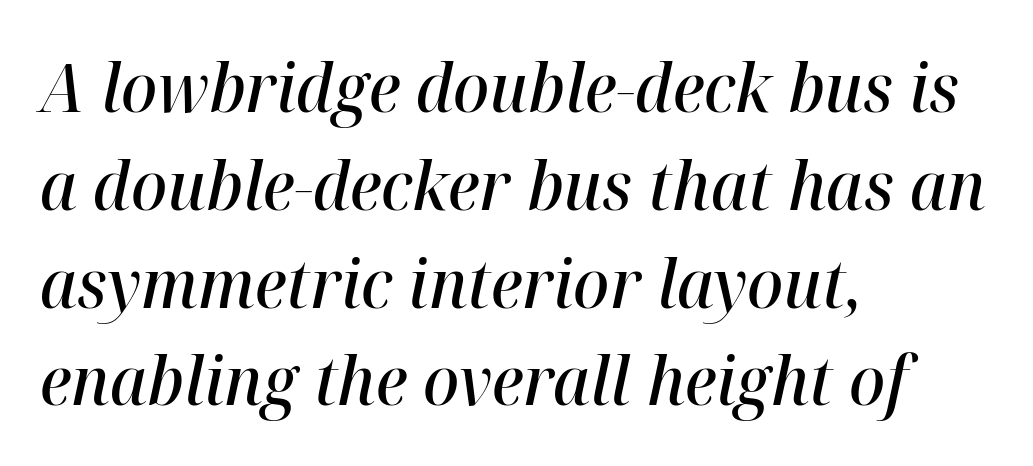
Italic? Definitely — the glyphs are oblique. Just letters on the line, the space beneath them empty. A typesetter would call this proportional, since set widths differ per character. Successive baselines arrive at the customary interval.
